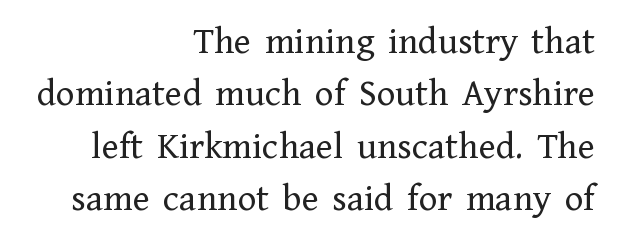
{"serif": "yes", "italic": "no", "bold": "no", "weight": "regular", "width": "normal", "stroke_contrast": "low", "x_height": "medium", "monospaced": "no", "underline": "no", "align": "right", "line_spacing": "normal", "line_spacing_ratio": 1.34, "letter_spacing": "normal", "letter_spacing_em": 0.0, "glyph_px": 39}
